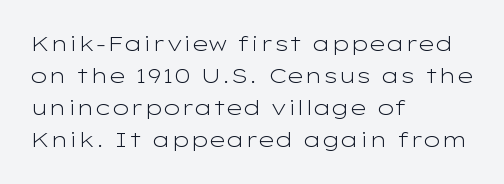
{"italic": "no", "bold": "no", "underline": "no", "align": "left", "line_spacing": "normal", "line_spacing_ratio": 1.53, "letter_spacing": "normal", "letter_spacing_em": 0.0, "glyph_px": 21}
